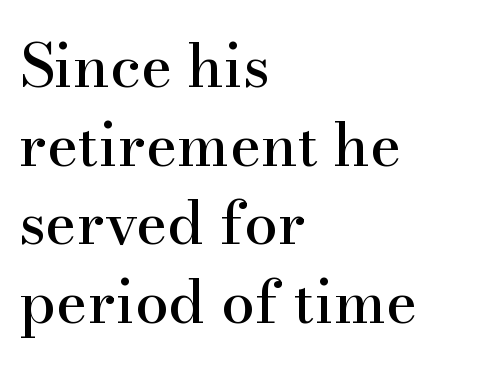
Quick note: interline space is typical. There is no visible air inserted between adjacent glyphs. A typesetter would mark this as roman, not italic. The letters advance in unequal steps, a hallmark of proportional type.
